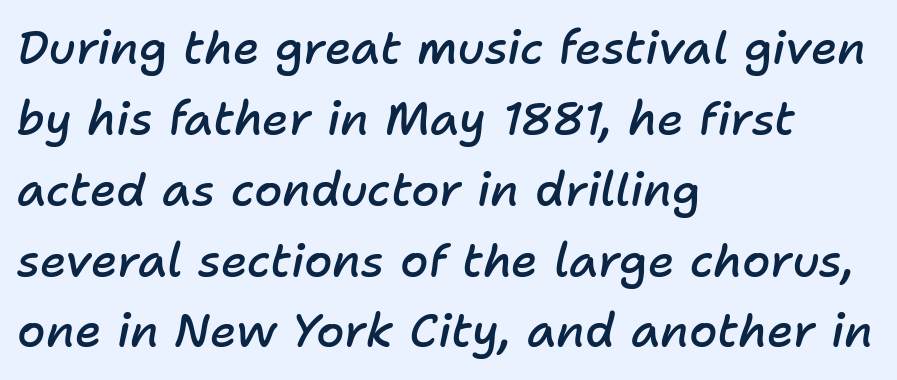
These lines stack with their left ends in a neat column. Looks like regular typesetting: each glyph gets only the width it needs. The face used here has a pronounced slope to its letters. The letters sit at their default tracking, neither squeezed nor spread. Bold? Not quite — semibold, heavier than regular but stopping short. The passage shown stacks its lines at a standard gap.
